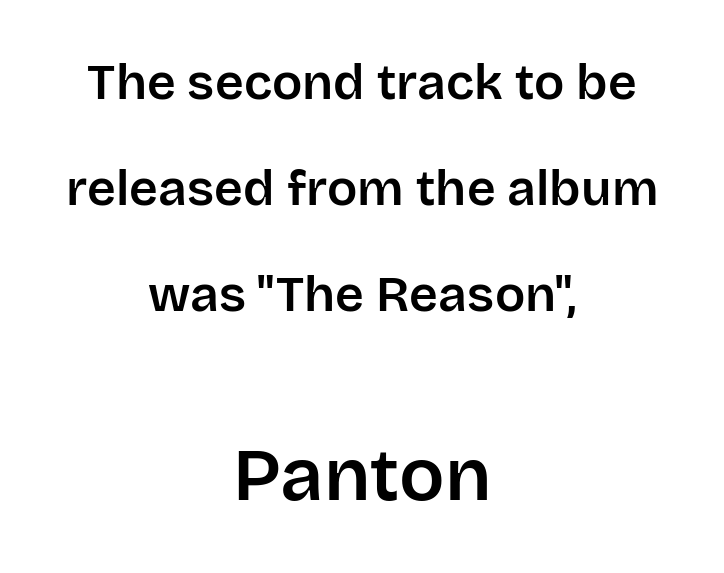
Q: Is the text italic (slanted)? A: No, it is upright.
Q: Is the typeface a serif or a sans-serif typeface? A: Sans-serif.
Q: Is the text underlined? A: No.
Q: How is the paragraph aligned? A: Centered.
Q: Is the spacing between letters normal or unusually wide? A: Normal.
Q: Is the spacing between lines tight, normal or loose? A: Loose.
Q: Which block of text is set in a larger size, the first (top) or the second (bottom)? A: The second (bottom) one.
Q: Width (condensed, normal, or wide)? A: Normal.
Q: Stroke contrast? A: Low.
Q: x-height? A: Large.
Q: Monospaced? A: No.
